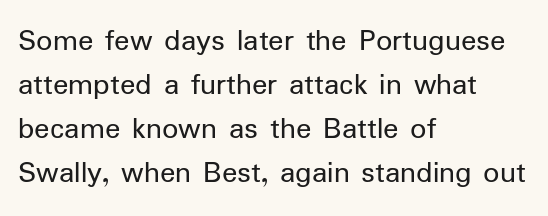
{"serif": "no", "italic": "no", "bold": "no", "weight": "regular", "width": "normal", "stroke_contrast": "low", "x_height": "medium", "monospaced": "no", "underline": "no", "align": "left", "line_spacing": "normal", "line_spacing_ratio": 1.37, "letter_spacing": "normal", "letter_spacing_em": 0.0, "glyph_px": 32}
